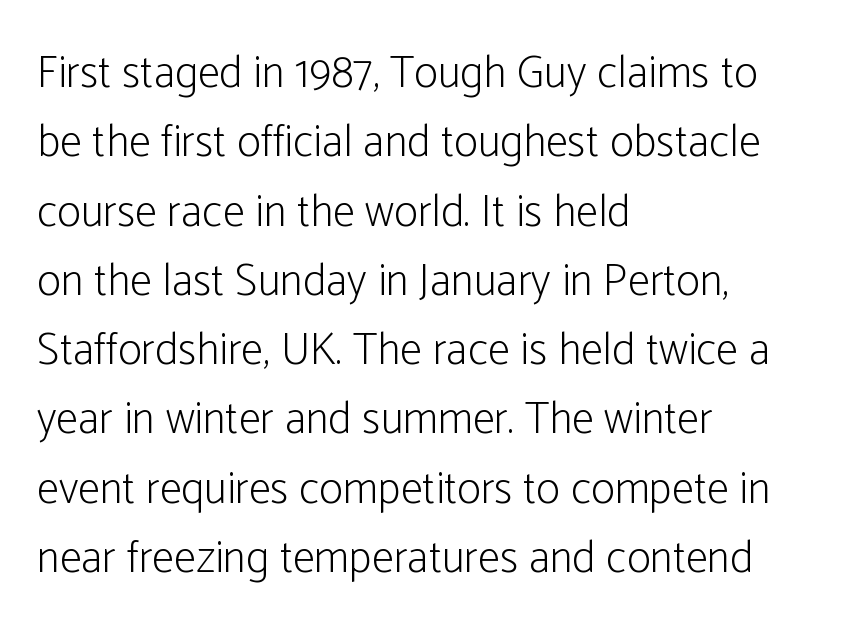
The image shows 45 px light, condensed sans-serif type, upright; set left-aligned, normal line spacing (1.54x), normal letter spacing, not underlined; low stroke contrast and a medium x-height.
